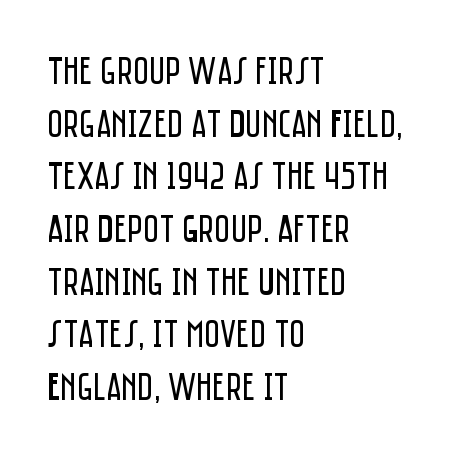
This sample has the flowing, uneven cadence of proportional lettering. The tracking reads as untouched default to a designer's eye. The space beneath each line is pristine and unruled. The rendering uses a moderate line-height, typical for paragraphs. The weight would be labelled regular, book, light, or lighter still. The paragraph shown leans on its left margin.
